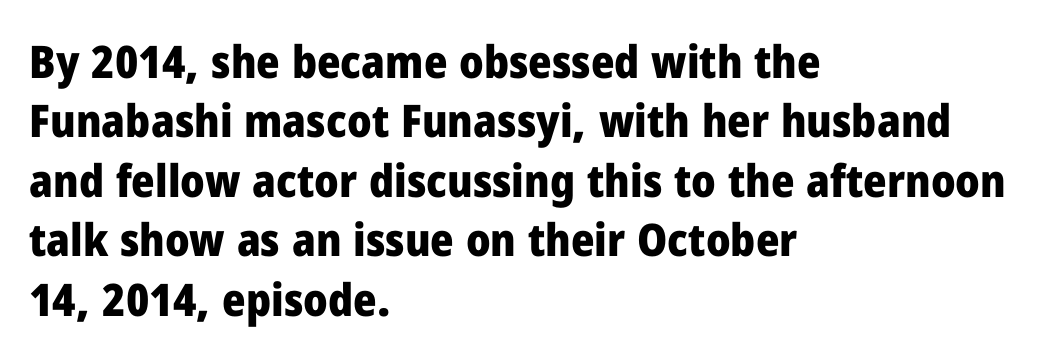
{"serif": "no", "italic": "no", "bold": "yes", "weight": "heavy", "width": "normal", "stroke_contrast": "low", "x_height": "medium", "monospaced": "no", "underline": "no", "align": "left", "line_spacing": "normal", "line_spacing_ratio": 1.32, "letter_spacing": "normal", "letter_spacing_em": 0.0, "glyph_px": 45}
